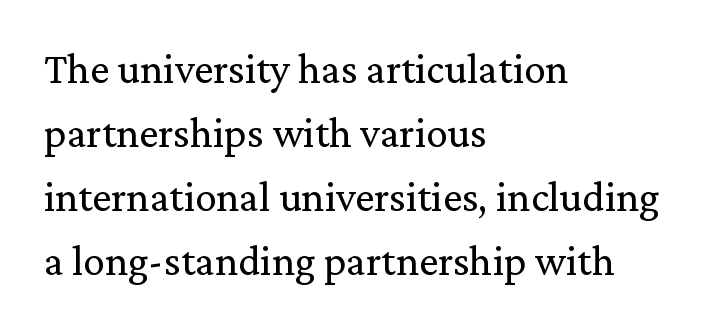
Each letter keeps its own natural width here, so spacing adapts to shape. The strip under each line holds only bare page. Notice how the passage keeps a crisp vertical edge on the left only. The rendering uses a moderate line-height, typical for paragraphs.
